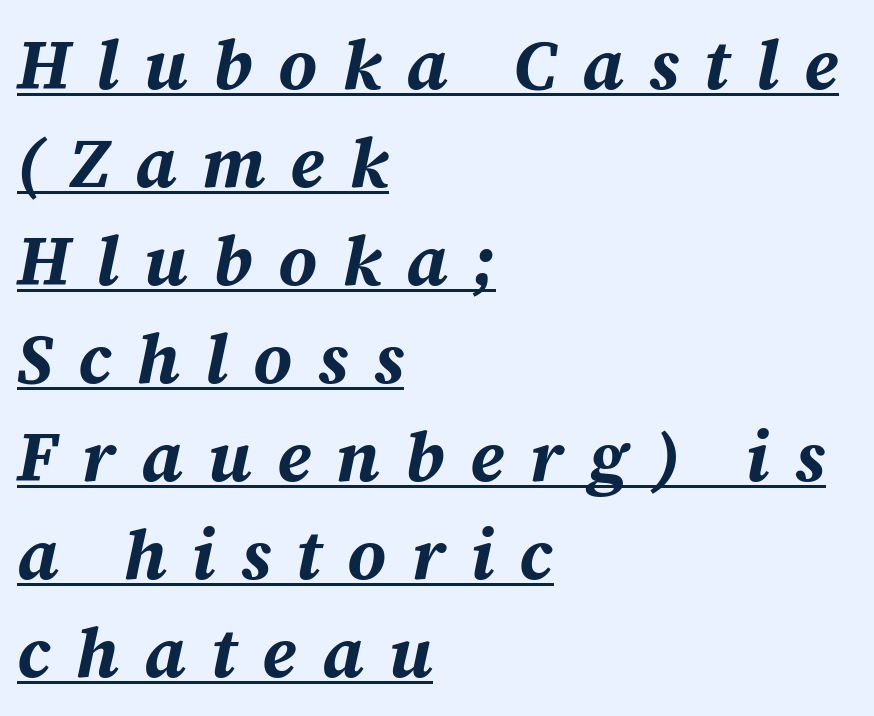
{"italic": "yes", "lean": "right", "slant_degrees": 12, "bold": "yes", "weight": "bold", "width": "normal", "stroke_contrast": "medium", "x_height": "medium", "monospaced": "no", "underline": "yes", "align": "left", "line_spacing": "normal", "line_spacing_ratio": 1.4, "letter_spacing": "wide", "letter_spacing_em": 0.36, "glyph_px": 70}
